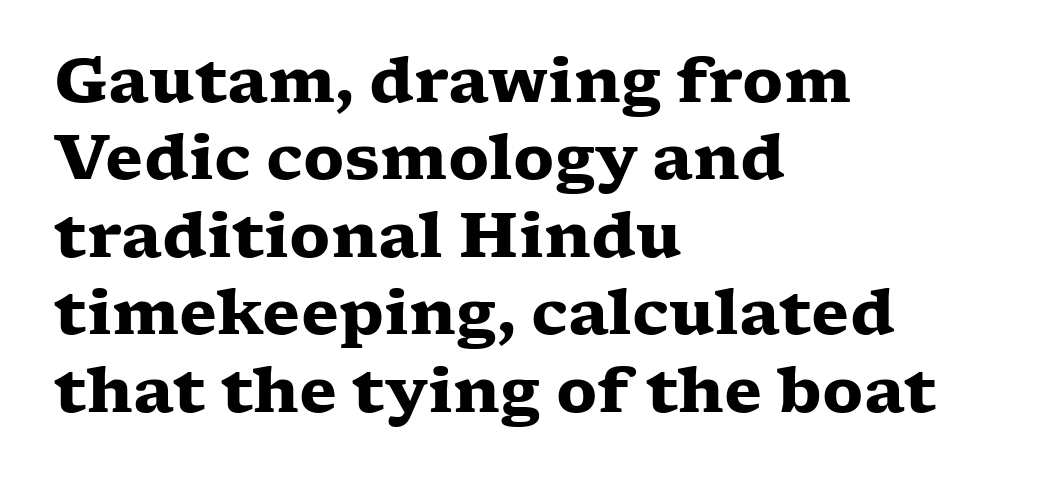
{"serif": "yes", "italic": "no", "bold": "yes", "weight": "heavy", "width": "wide", "stroke_contrast": "low", "x_height": "medium", "monospaced": "no", "underline": "no", "align": "left", "line_spacing": "normal", "line_spacing_ratio": 1.25, "letter_spacing": "normal", "letter_spacing_em": 0.0, "glyph_px": 62}
